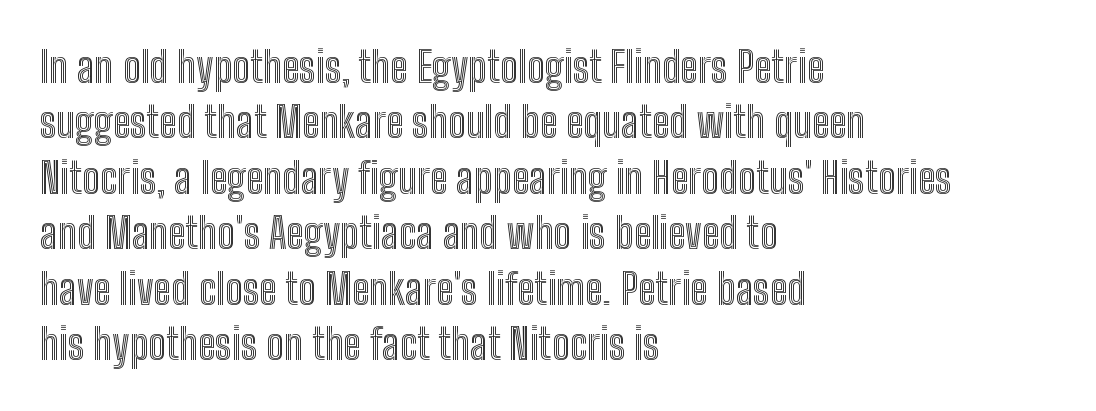
The image shows 43 px condensed type, upright; set left-aligned, normal line spacing (1.29x), normal letter spacing, not underlined; a medium x-height.
